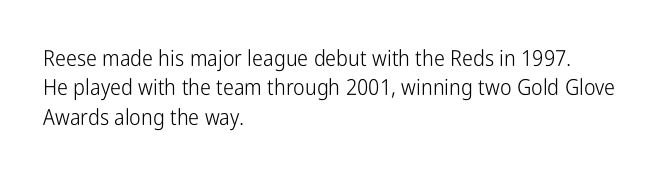
{"italic": "no", "bold": "no", "underline": "no", "align": "left", "line_spacing": "normal", "line_spacing_ratio": 1.34, "letter_spacing": "normal", "letter_spacing_em": 0.0, "glyph_px": 22}
